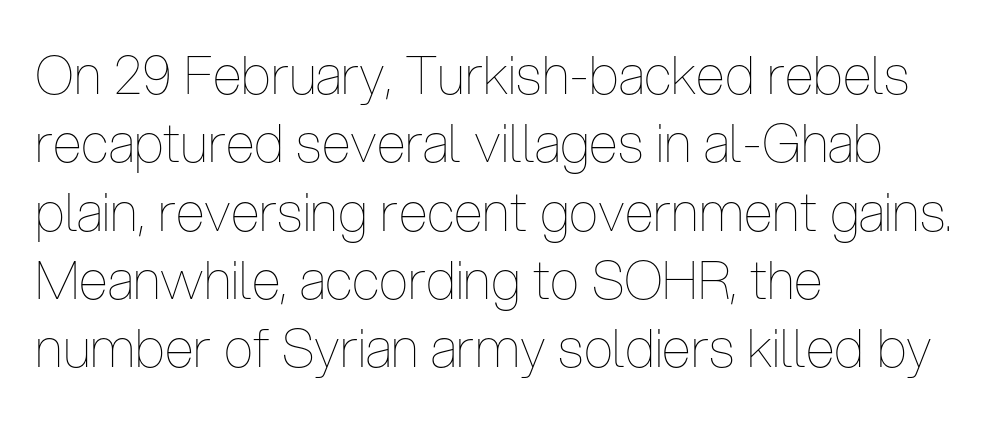
Q: Is the text bold? A: No.
Q: Is the text italic (slanted)? A: No, it is upright.
Q: Is the text underlined? A: No.
Q: How is the paragraph aligned? A: Left-aligned.
Q: Is the spacing between letters normal or unusually wide? A: Normal.
Q: Is the spacing between lines tight, normal or loose? A: Normal.
Q: Width (condensed, normal, or wide)? A: Condensed.
Q: Stroke contrast? A: Low.
Q: x-height? A: Medium.
Q: Monospaced? A: No.
